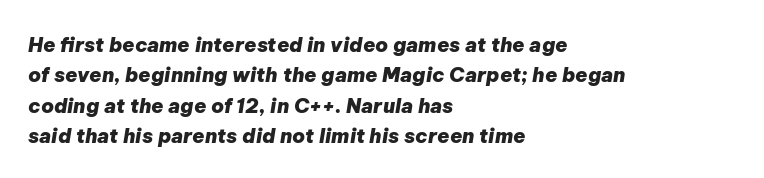
The image shows 20 px bold type, italic (leaning right); set left-aligned, normal line spacing (1.52x), normal letter spacing, not underlined.
